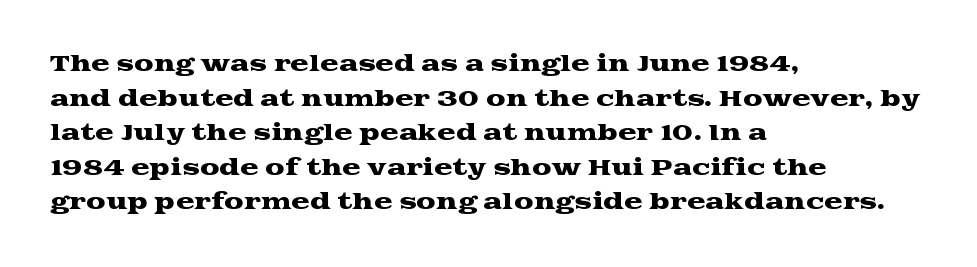
The setting favours the left margin, as ordinary paragraphs usually do. The letters stand straight up with perfectly vertical stems. Baseline-to-baseline distance is the conventional proportion of letter height. Beneath every word, the page is bare. Is the letter spacing exaggerated? No — it looks like the ordinary default.
